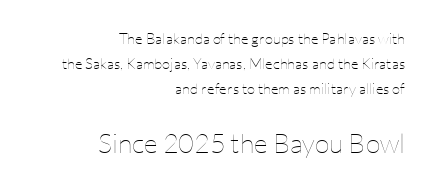
Counters stay open thanks to moderate or lighter strokes. Letters rest on an invisible, unmarked baseline. This rendering leaves character spacing at its baseline value. Visually the block forms a straight wall on the right and a jagged coastline on the left. The font's upright variant was chosen for this text.
